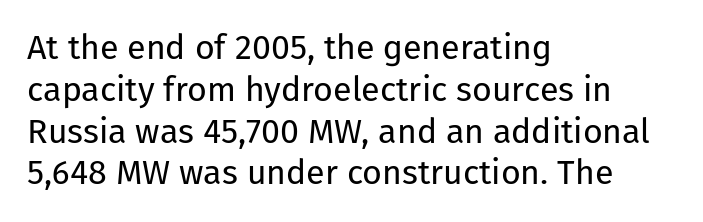
{"serif": "no", "italic": "no", "bold": "no", "weight": "regular", "width": "normal", "stroke_contrast": "low", "x_height": "medium", "monospaced": "no", "underline": "no", "align": "left", "line_spacing_ratio": 1.23, "letter_spacing": "normal", "letter_spacing_em": 0.0, "glyph_px": 34}
